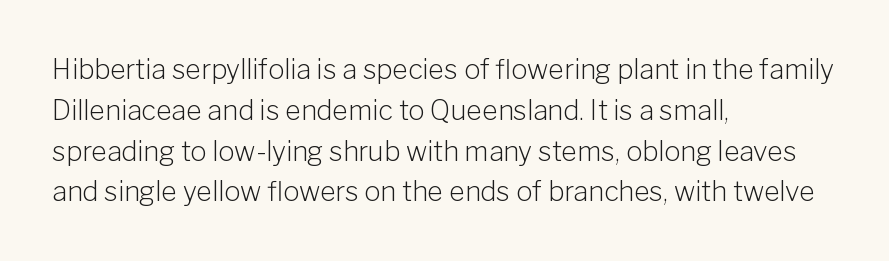
Q: Is the text bold? A: No.
Q: Is the text italic (slanted)? A: No, it is upright.
Q: Is the text underlined? A: No.
Q: How is the paragraph aligned? A: Left-aligned.
Q: Is the spacing between letters normal or unusually wide? A: Normal.
Q: Is the spacing between lines tight, normal or loose? A: Normal.
